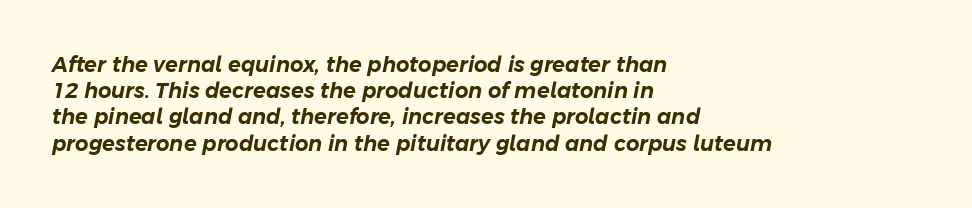
The image shows 21 px text type, italic (leaning right); set left-aligned, normal line spacing (1.25x), normal letter spacing, not underlined.
